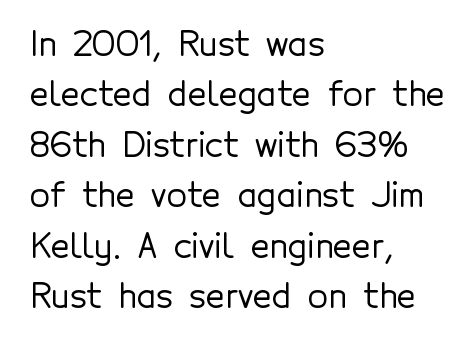
The letters advance in unequal steps, a hallmark of proportional type. Letter spacing: default. How would I describe the line gaps? Plain and ordinary. Examine the stroke ends and you'll find no serifs. Notice how the passage keeps a crisp vertical edge on the left only. Descenders are the only things crossing below the line.
